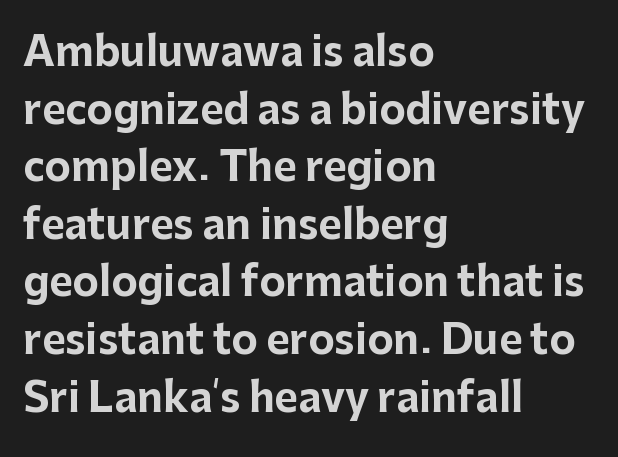
The image shows 40 px bold sans-serif type, upright; set left-aligned, normal line spacing (1.44x), normal letter spacing, not underlined; low stroke contrast and a medium x-height.
